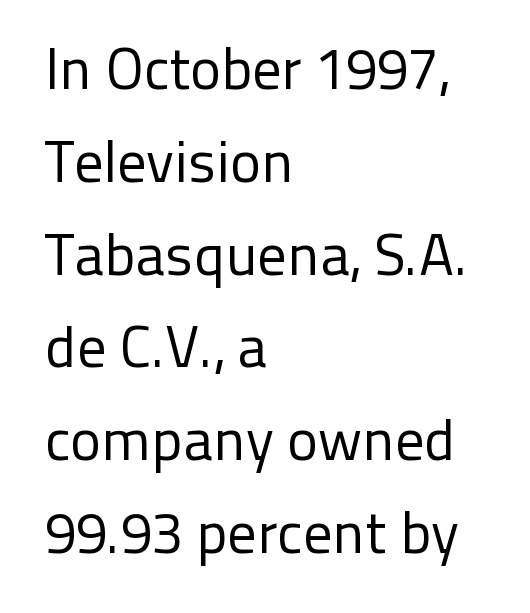
The image shows 58 px regular-weight sans-serif type, upright; set left-aligned, normal line spacing (1.6x), normal letter spacing, not underlined; low stroke contrast and a medium x-height.
